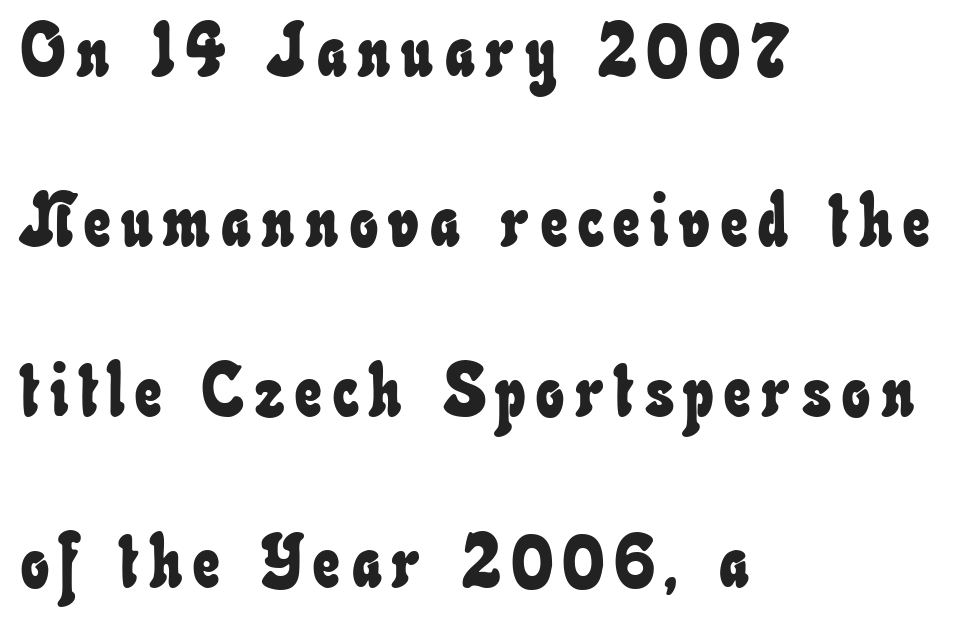
{"width": "condensed", "stroke_contrast": "low", "x_height": "small", "monospaced": "no", "underline": "no", "align": "left", "line_spacing": "loose", "line_spacing_ratio": 2.3, "glyph_px": 74}
